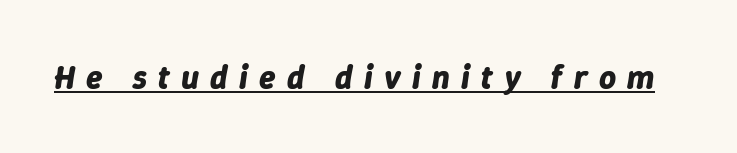
{"italic": "yes", "lean": "right", "slant_degrees": 9, "bold": "yes", "weight": "bold", "width": "normal", "stroke_contrast": "low", "x_height": "medium", "monospaced": "no", "underline": "yes", "letter_spacing": "wide", "letter_spacing_em": 0.34, "glyph_px": 33}
